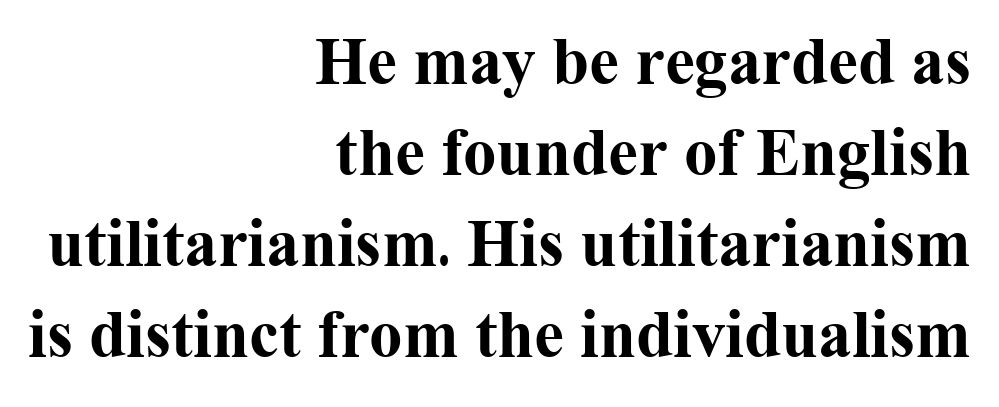
The image shows 67 px bold serif type, upright; set right-aligned, normal line spacing (1.36x), normal letter spacing, not underlined; medium stroke contrast and a medium x-height.
